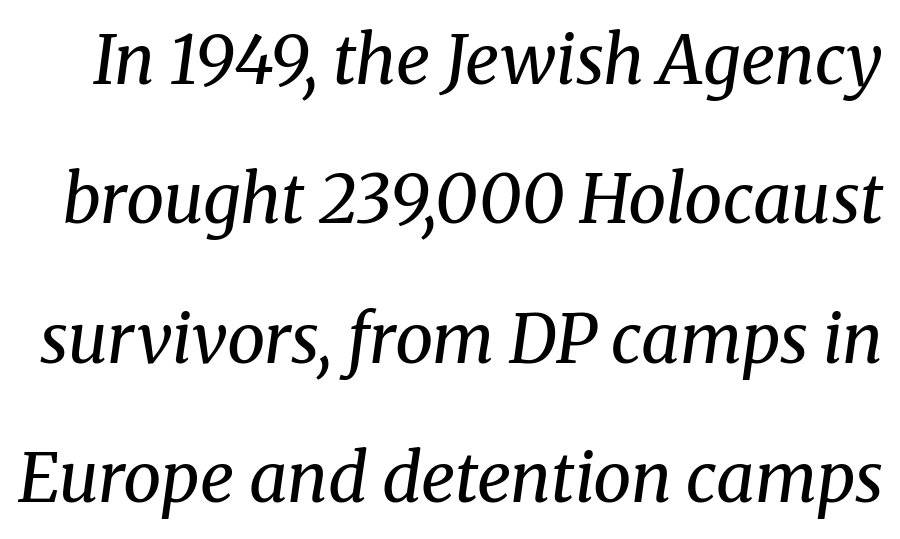
Are there feet on the stems? There are — it's a serif. This rendering leaves character spacing at its baseline value. Varying glyph widths throughout — classic text-font behaviour. One glance says open: line gaps are wider than usual. Decoration check: the copy has no underline.
